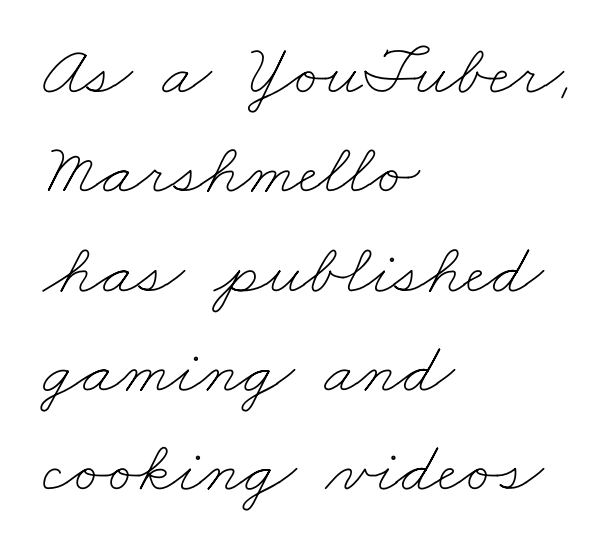
{"bold": "no", "weight": "thin", "width": "wide", "stroke_contrast": "low", "x_height": "small", "monospaced": "no", "underline": "no", "align": "left", "line_spacing": "normal", "line_spacing_ratio": 1.36, "letter_spacing": "normal", "letter_spacing_em": 0.0, "glyph_px": 73}
